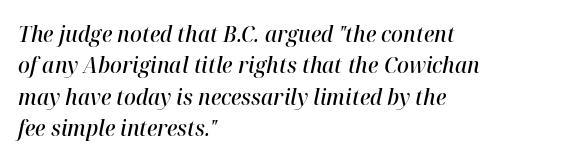
Horizontal bands of white between lines are of average thickness. Does the weight exceed regular? Yes, but only to semibold. The type is set solid horizontally, with unmodified tracking. The passage shown leans; its letterforms are oblique.
